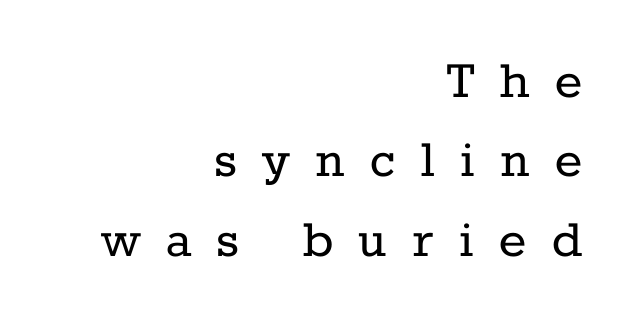
The image shows 58 px regular-weight serif type, upright; set right-aligned, normal line spacing (1.37x), unusually wide letter spacing (+0.44 em), not underlined; low stroke contrast and a medium x-height.
